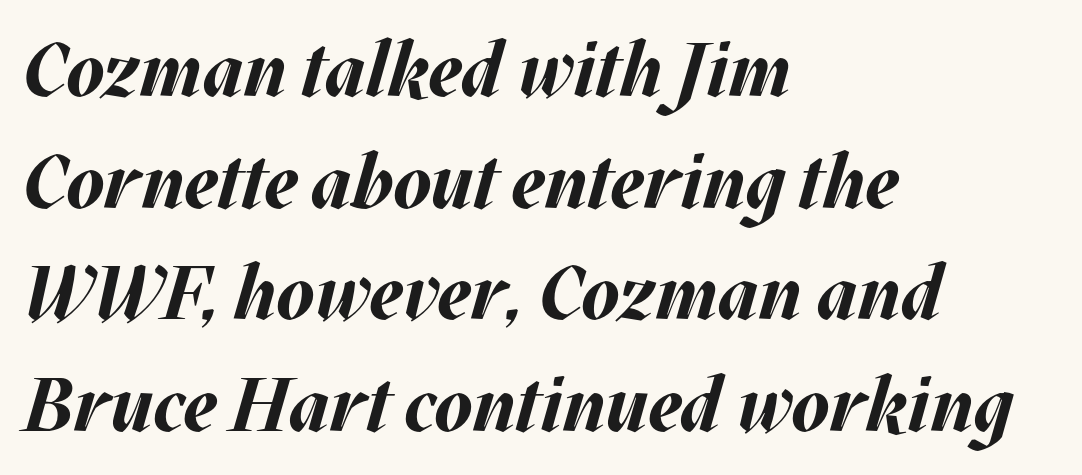
The image shows 76 px bold type, italic (leaning right); set left-aligned, normal line spacing (1.47x), normal letter spacing, not underlined; medium stroke contrast and a large x-height.
